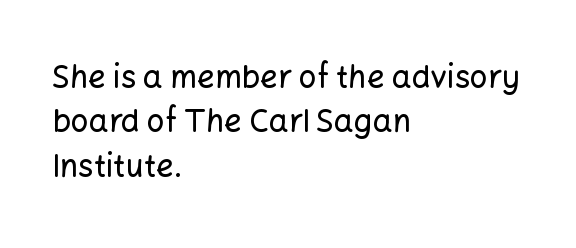
The image shows 31 px sans-serif type, upright; set left-aligned, normal line spacing (1.43x), normal letter spacing, not underlined; low stroke contrast and a medium x-height.
